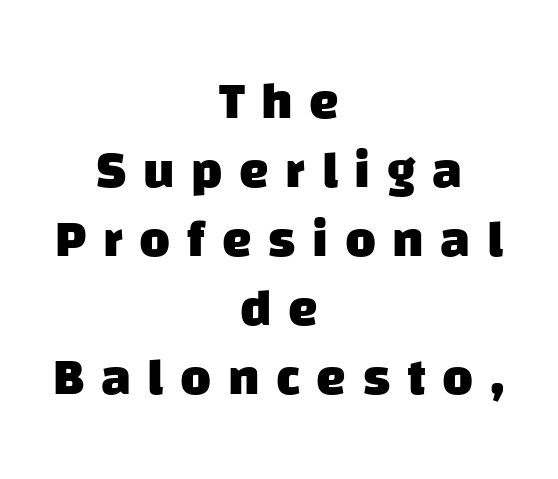
Any mark beneath the type? The region is blank. Reading down the column, the eye jumps a familiar distance to each next line. A centered setting, common on invitations and titles, is used for this passage. The typeface chosen for these lines omits serifs.
